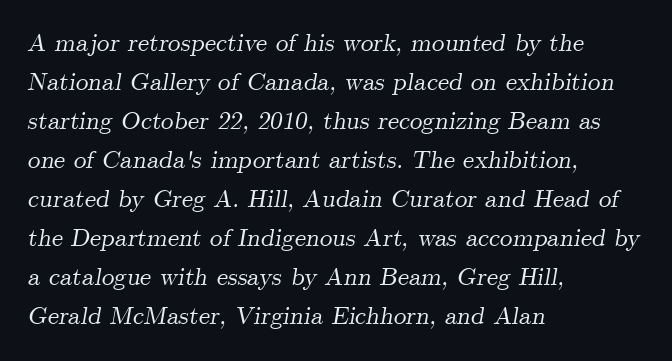
The image shows 25 px text type, italic (leaning right); set left-aligned, normal line spacing (1.56x), normal letter spacing, not underlined.
